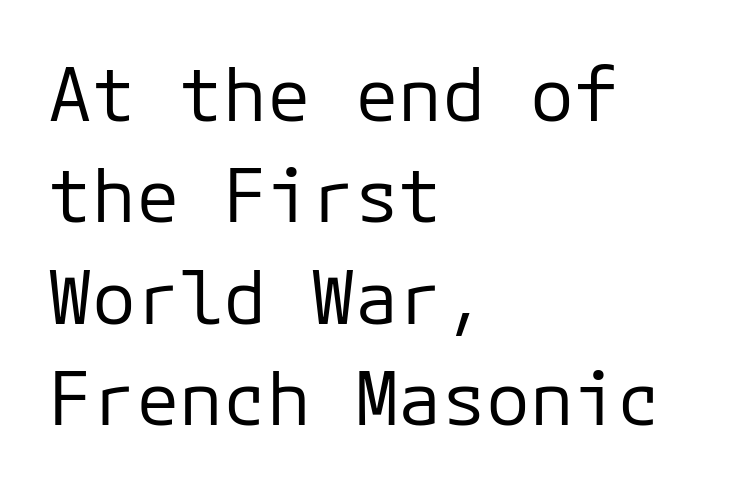
Do the letters lean? They stand straight. The characters display no serif detailing; their extremities are plain. These lines keep a tight, regular rhythm from letter to letter. The line-height multiplier appears to be the usual default. Stem width sits at or under what a default text font uses.
